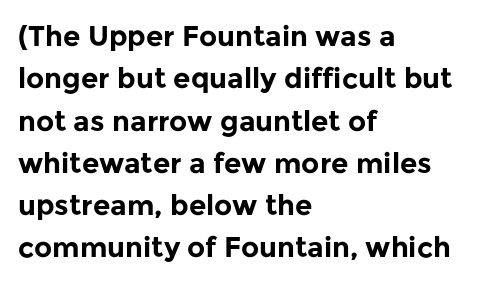
Q: Is the text bold? A: Yes.
Q: Is the text italic (slanted)? A: No, it is upright.
Q: Is the typeface a serif or a sans-serif typeface? A: Sans-serif.
Q: Is the text underlined? A: No.
Q: How is the paragraph aligned? A: Left-aligned.
Q: Is the spacing between letters normal or unusually wide? A: Normal.
Q: Is the spacing between lines tight, normal or loose? A: Normal.
Q: Width (condensed, normal, or wide)? A: Normal.
Q: Stroke contrast? A: Low.
Q: x-height? A: Medium.
Q: Monospaced? A: No.
